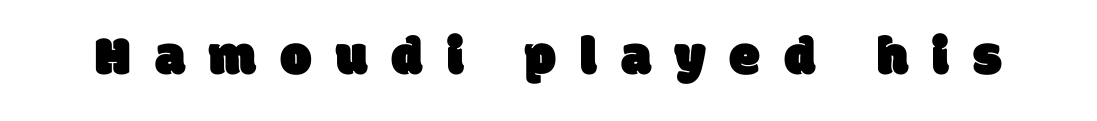
The image shows 56 px sans-serif type; set unusually wide letter spacing (+0.43 em), not underlined; low stroke contrast and a large x-height.
